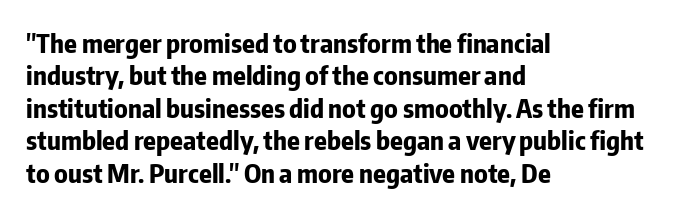
Interline gaps are of average width in this sample. Words float on clear page, feet unadorned. Weight check: bold — yes, fully. These lines were composed using upright roman letters.
